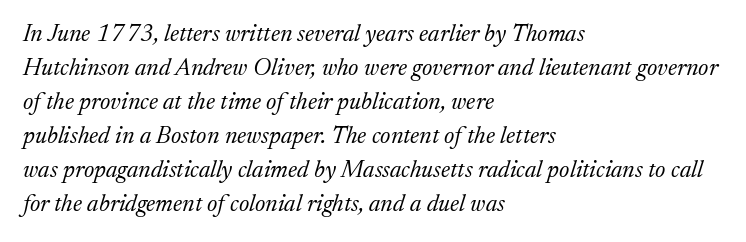
{"italic": "yes", "lean": "right", "slant_degrees": 17, "bold": "no", "underline": "no", "align": "left", "line_spacing": "normal", "line_spacing_ratio": 1.42, "letter_spacing": "normal", "letter_spacing_em": 0.0, "glyph_px": 24}
